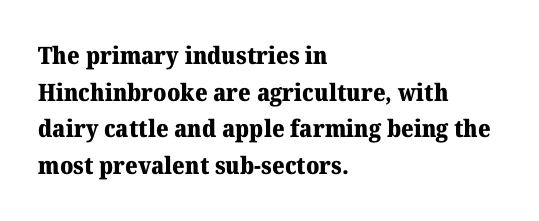
A typesetter would call this zero additional tracking. The letters stand upright; this is a roman face. Regular leading. The passage is arranged the way most books set body copy — flush left. Rule under the text: the space is simply empty. Strokes here are thick enough to call this a true bold.
